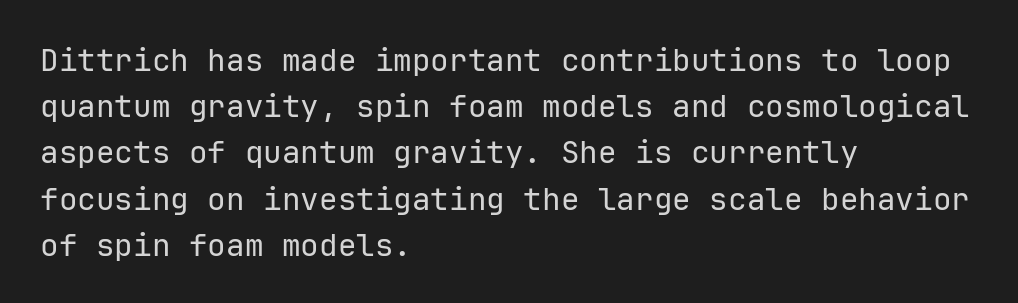
{"serif": "no", "italic": "no", "bold": "no", "weight": "regular", "width": "normal", "stroke_contrast": "low", "x_height": "medium", "monospaced": "yes", "underline": "no", "align": "left", "line_spacing": "normal", "line_spacing_ratio": 1.49, "letter_spacing": "normal", "letter_spacing_em": 0.0, "glyph_px": 31}
